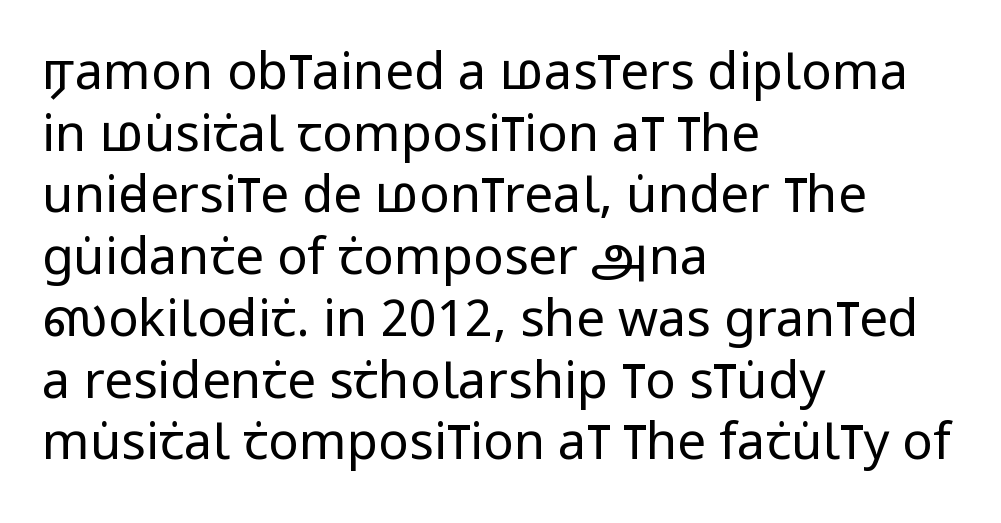
Underline: absent. Italic? Not at all — the glyphs are vertical. The letters advance in unequal steps, a hallmark of proportional type. Weight: in the light-to-regular range.
